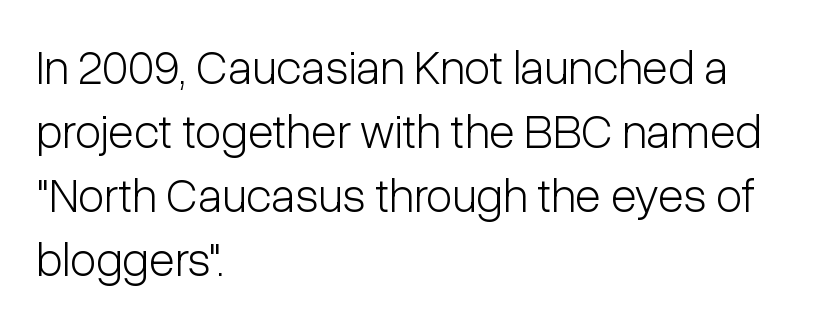
{"serif": "no", "italic": "no", "bold": "no", "weight": "light", "width": "condensed", "stroke_contrast": "low", "x_height": "medium", "monospaced": "no", "underline": "no", "align": "left", "line_spacing": "normal", "line_spacing_ratio": 1.33, "letter_spacing": "normal", "letter_spacing_em": 0.0, "glyph_px": 48}
